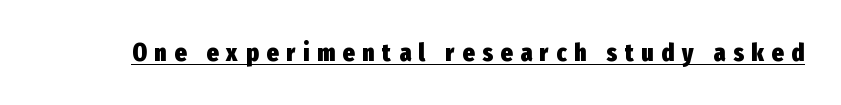
{"italic": "no", "bold": "yes", "underline": "yes", "letter_spacing": "wide", "letter_spacing_em": 0.32, "glyph_px": 25}
